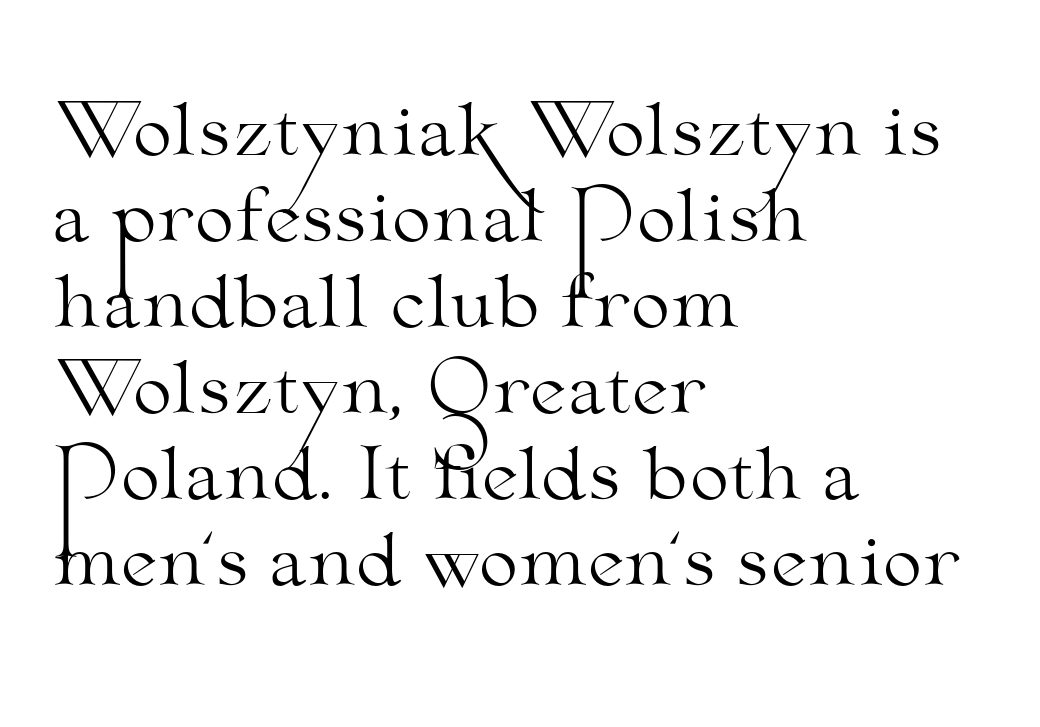
Each line starts at the same left margin while the right side varies. Note: serifs present on the glyphs. The typography opts for an upright posture over an oblique one. Is the stroke heavy? The answer is a plain regular-or-lighter.
